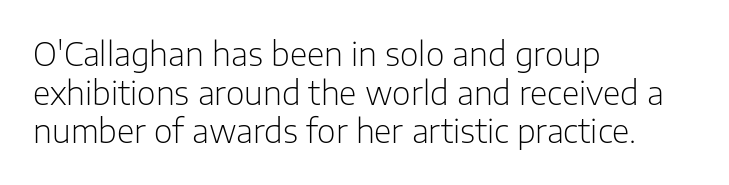
Each letter keeps its own natural width here, so spacing adapts to shape. Nobody touched the tracking dial on this one. Quick note: underline off. The lines in this sample share a left origin and differ only in where they stop. Posture: vertical. Note: no serifs on the glyphs.
